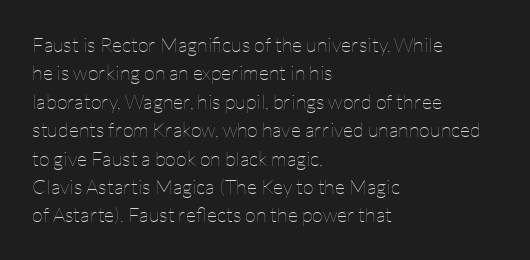
Glyph-to-glyph distance matches everyday printed text. One glance says typical: line gaps are just what's usual. A bare baseline throughout the passage. Does the lettering tilt? It doesn't — this is upright.
